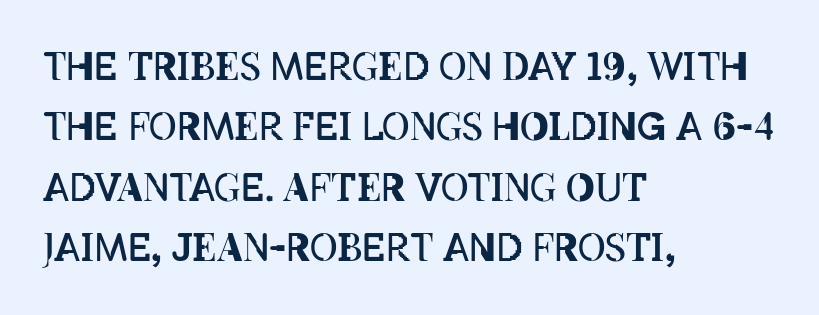
The weight tops out at a normal text grade. How are the letters spaced? Ordinarily, with no added tracking. Note the varied advance widths — an 'i' is clearly narrower than an 'm'. This is roman type, the default non-slanted kind. The paragraph has a hard left edge and a soft right edge.
